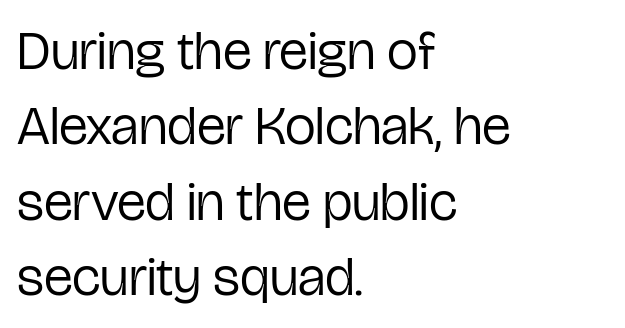
The image shows 55 px regular-weight, condensed sans-serif type, upright; set left-aligned, normal line spacing (1.37x), normal letter spacing, not underlined; low stroke contrast and a medium x-height.
